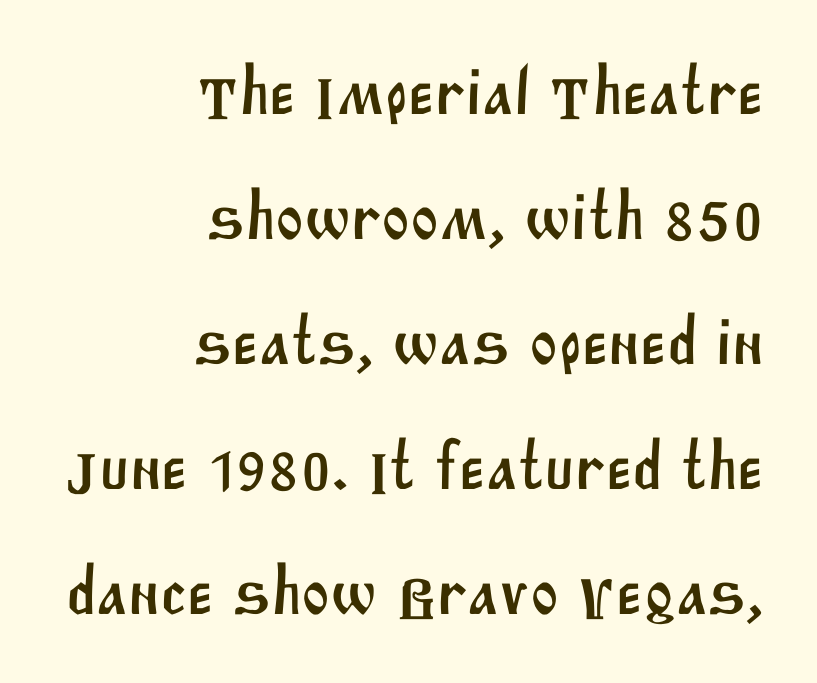
The image shows 68 px sans-serif type; set right-aligned, line spacing 1.84x, normal letter spacing, not underlined; medium stroke contrast and a large x-height.
